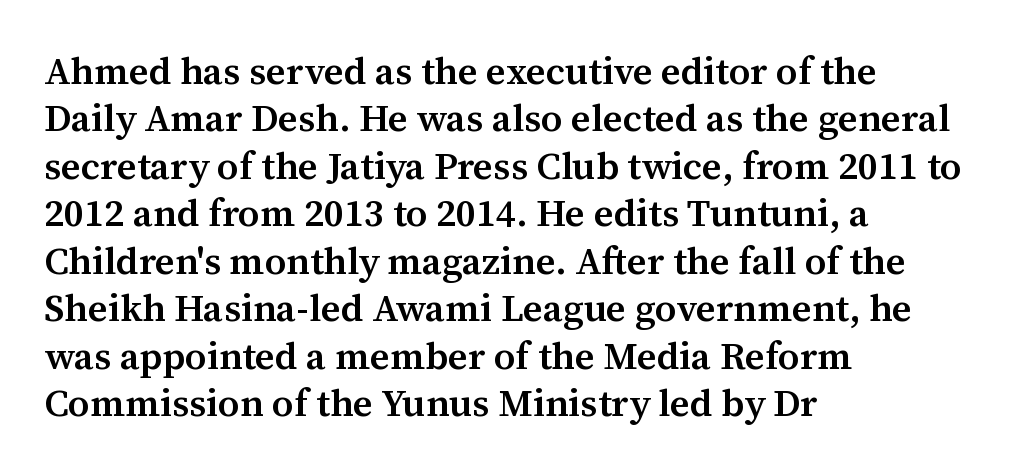
{"serif": "yes", "italic": "no", "bold": "semi", "weight": "semibold", "width": "normal", "stroke_contrast": "medium", "x_height": "medium", "monospaced": "no", "underline": "no", "align": "left", "line_spacing": "normal", "line_spacing_ratio": 1.25, "letter_spacing": "normal", "letter_spacing_em": 0.0, "glyph_px": 38}
